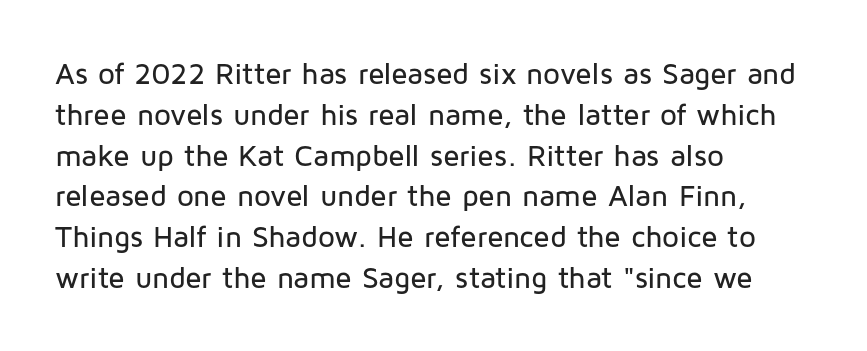
Spacing verdict: proportional, widths tailored to each character. The tracking reads as untouched default to a designer's eye. The vertical gap from one line to the next is medium. Compared with a centered layout, this one pins lines to the left instead. The strip under each line holds only bare page.
